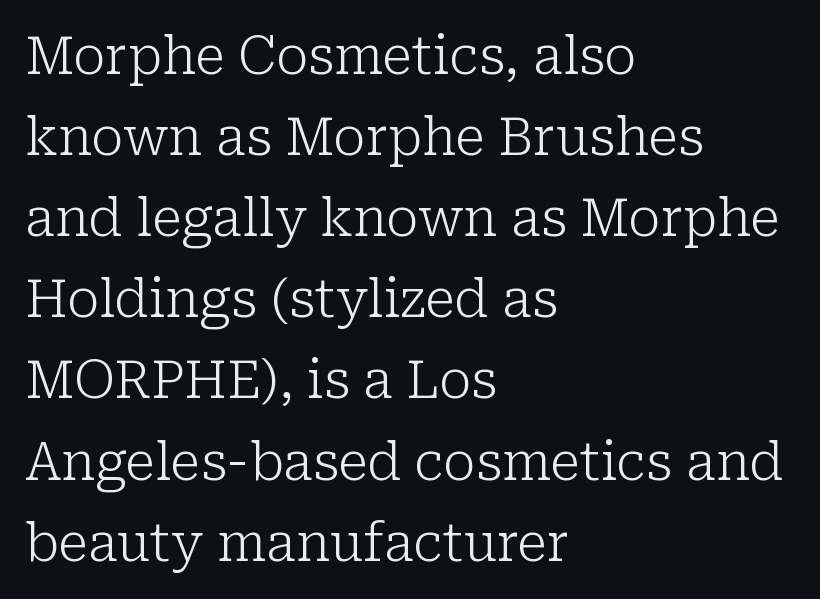
{"serif": "yes", "italic": "no", "bold": "no", "weight": "light", "width": "normal", "stroke_contrast": "low", "x_height": "medium", "monospaced": "no", "underline": "no", "align": "left", "line_spacing": "normal", "line_spacing_ratio": 1.56, "letter_spacing": "normal", "letter_spacing_em": 0.0, "glyph_px": 52}
